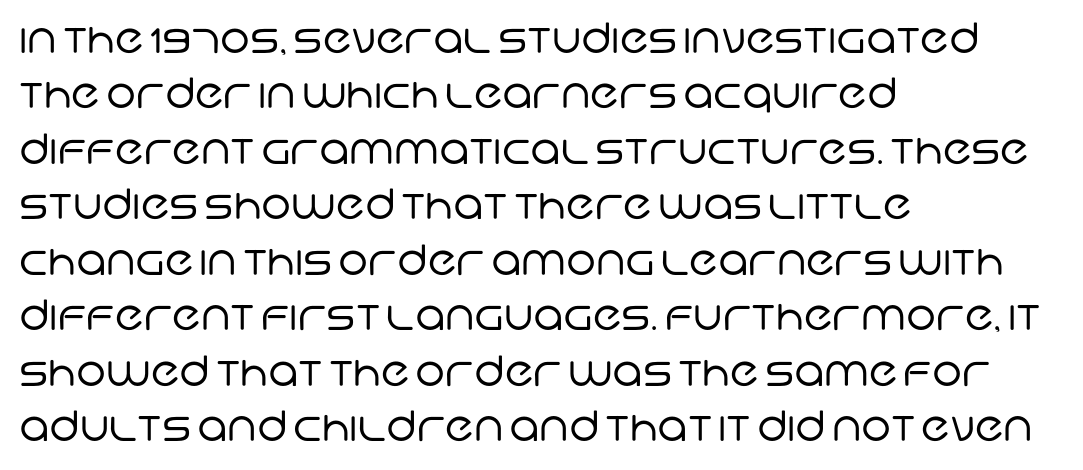
Spacing between characters is what you'd get straight out of the box. Each line starts at the same left margin while the right side varies. Here the designer chose a conventional face with non-uniform glyph widths. Horizontal bands of white between lines are of average thickness. The baseline area is clear.
